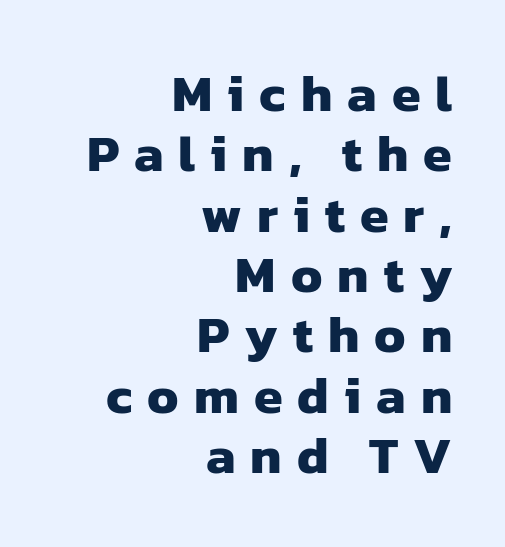
The passage shown has open, widely tracked lettering throughout. A typesetter would call this proportional, since set widths differ per character. Every row of glyphs terminates at an identical x-position on the right. Type without underlining. The characters look thick and weighty, a clear bold. You can tell from the bare stems that sans-serif type was used.
